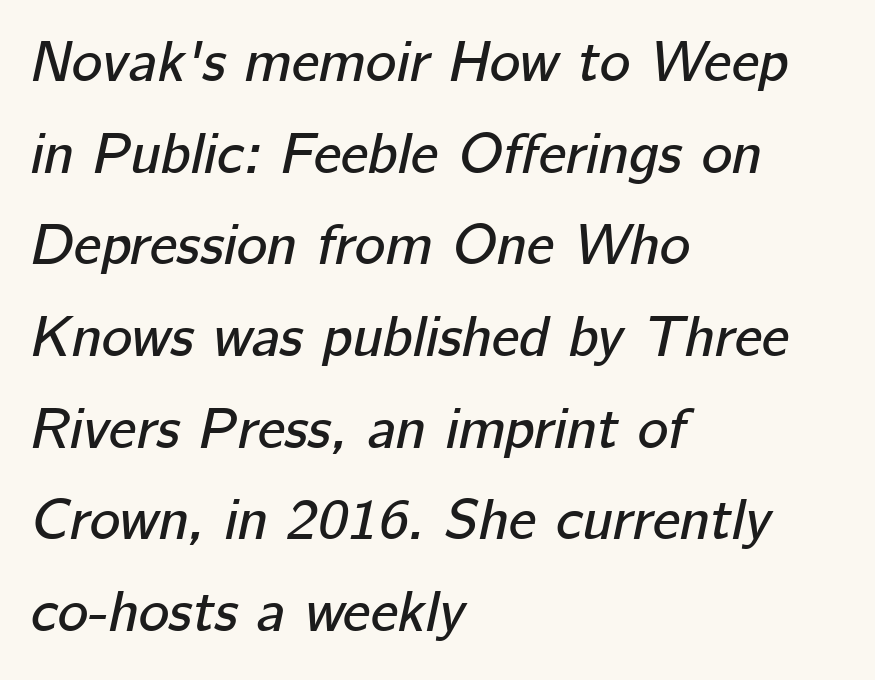
Is the letter spacing exaggerated? No — it looks like the ordinary default. Glance below the letters and you will spot only blank space. Is the type slanted? Yes — the strokes lean at a clear angle. The passage shown stacks its lines at a standard gap. Every row of glyphs begins at an identical x-position on the left. Is this a fixed-width face? No — the glyphs have proportional, varying widths.
